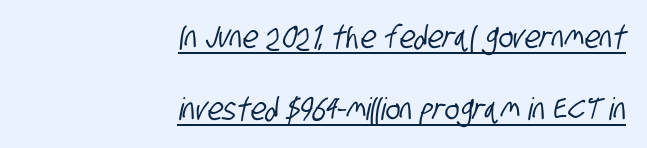
The image shows 31 px condensed sans-serif type; set right-aligned, loose line spacing (2.32x), normal letter spacing, underlined; low stroke contrast and a large x-height.
